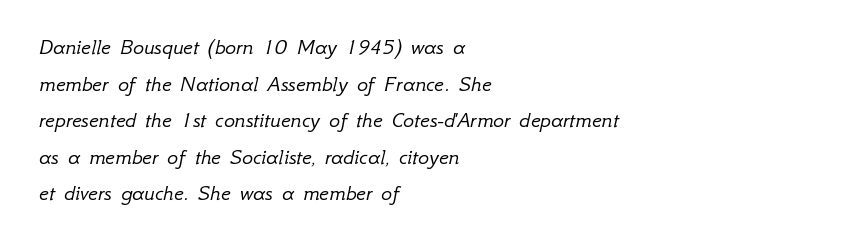
The ragged edge is on the right, which tells us the setting is flush left. You can tell it's italic because the verticals aren't actually vertical. Rule under the text: the space is simply empty. A typesetter would call this leading conventional body-copy spacing. Stems and bowls with no extra thickness — not bold. Does extra space separate the letters? No, they use regular spacing.
